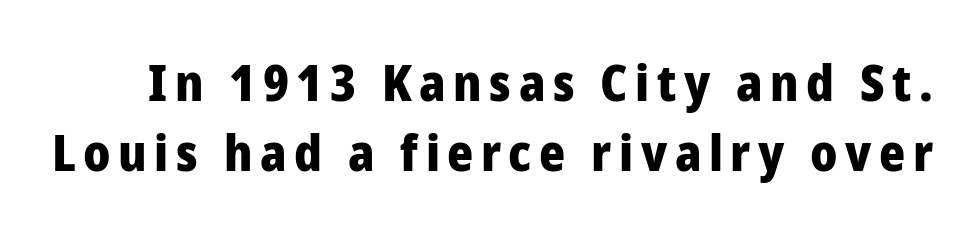
The image shows 50 px heavy sans-serif type, upright; set normal line spacing (1.4x), not underlined; low stroke contrast and a medium x-height.
